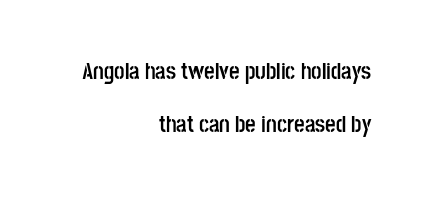
The image shows 23 px bold type, upright; set right-aligned, loose line spacing (2.3x), normal letter spacing, not underlined.
